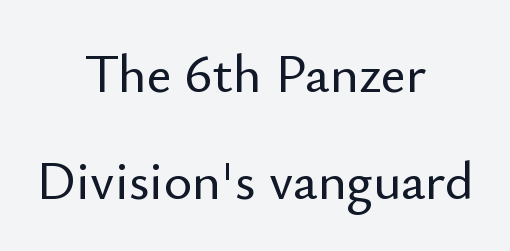
The image shows 54 px sans-serif type, upright; set centered, loose line spacing (1.99x), normal letter spacing, not underlined; low stroke contrast and a small x-height.
